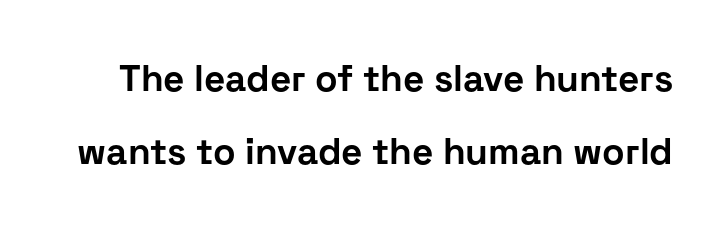
Q: Is the text bold? A: Yes.
Q: Is the text italic (slanted)? A: No, it is upright.
Q: Is the typeface a serif or a sans-serif typeface? A: Sans-serif.
Q: Is the text underlined? A: No.
Q: Is the spacing between letters normal or unusually wide? A: Normal.
Q: Is the spacing between lines tight, normal or loose? A: Loose.
Q: Width (condensed, normal, or wide)? A: Normal.
Q: Stroke contrast? A: Low.
Q: x-height? A: Medium.
Q: Monospaced? A: No.
